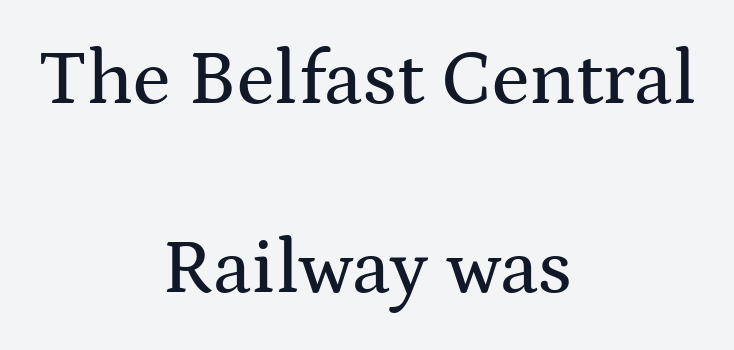
The image shows 78 px wide serif type, upright; set centered, loose line spacing (2.42x), normal letter spacing, not underlined; medium stroke contrast and a medium x-height.
